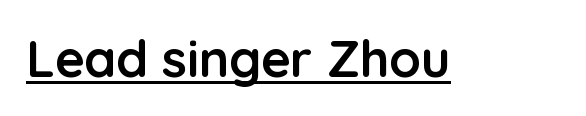
{"serif": "no", "italic": "no", "bold": "yes", "weight": "semibold", "width": "normal", "stroke_contrast": "low", "x_height": "medium", "monospaced": "no", "underline": "yes", "letter_spacing": "normal", "letter_spacing_em": 0.0, "glyph_px": 51}
